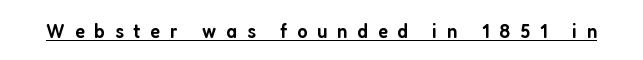
Stems and bowls a touch heavier than normal — semibold. A typesetter would mark this as roman, not italic. Is the letter spacing exaggerated? Yes — the characters are pushed far apart. The specimen includes a rule beneath the text block's lines.
